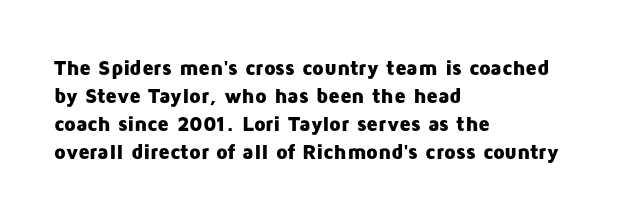
{"italic": "no", "bold": "yes", "underline": "no", "align": "left", "line_spacing": "normal", "line_spacing_ratio": 1.34, "letter_spacing": "normal", "letter_spacing_em": 0.0, "glyph_px": 21}
